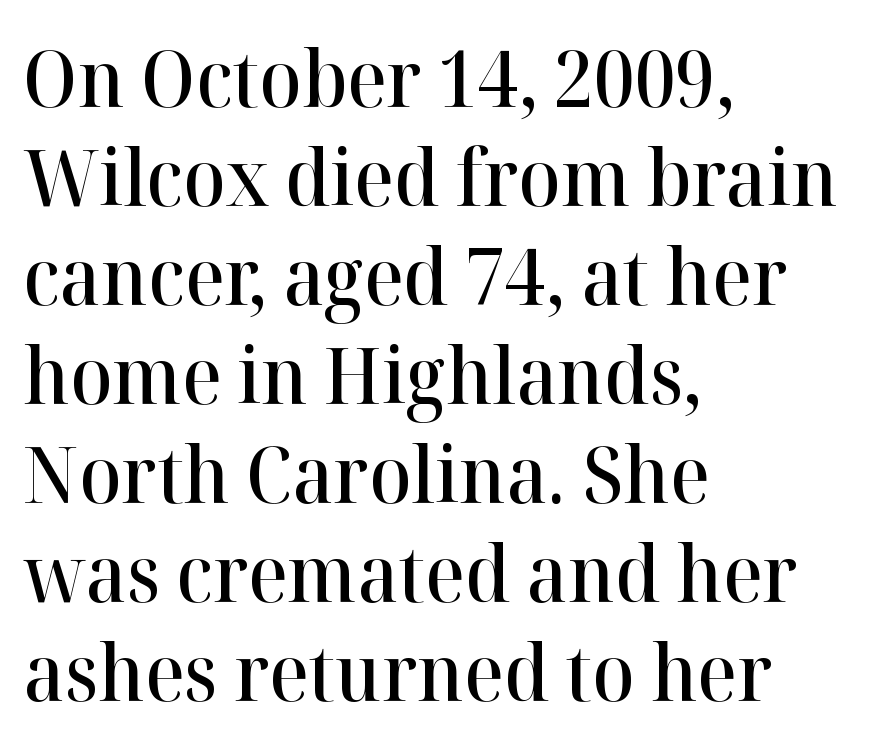
Q: Is the text bold? A: Semi-bold.
Q: Is the text italic (slanted)? A: No, it is upright.
Q: Is the typeface a serif or a sans-serif typeface? A: Serif.
Q: Is the text underlined? A: No.
Q: How is the paragraph aligned? A: Left-aligned.
Q: Is the spacing between letters normal or unusually wide? A: Normal.
Q: Is the spacing between lines tight, normal or loose? A: Normal.
Q: Width (condensed, normal, or wide)? A: Normal.
Q: Stroke contrast? A: High.
Q: x-height? A: Medium.
Q: Monospaced? A: No.
